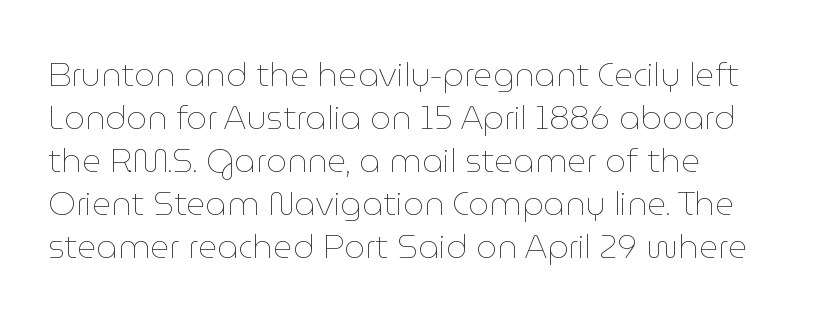
Q: Is the text bold? A: No.
Q: Is the text italic (slanted)? A: No, it is upright.
Q: Is the text underlined? A: No.
Q: Is the spacing between letters normal or unusually wide? A: Normal.
Q: Is the spacing between lines tight, normal or loose? A: Normal.
Q: Width (condensed, normal, or wide)? A: Normal.
Q: Stroke contrast? A: Low.
Q: x-height? A: Medium.
Q: Monospaced? A: No.
